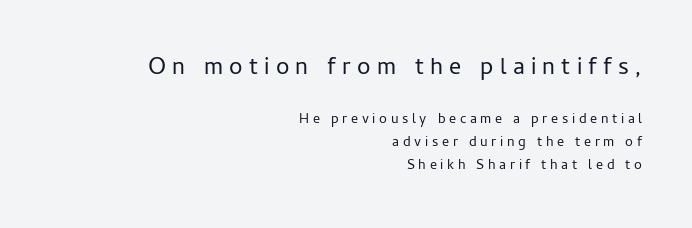
{"italic": "no", "bold": "no", "underline": "no", "align": "right", "line_spacing": "normal", "line_spacing_ratio": 1.65, "letter_spacing": "wide", "letter_spacing_em": 0.26, "larger_block": "first", "size_ratio": 1.71, "glyph_px": 24}
